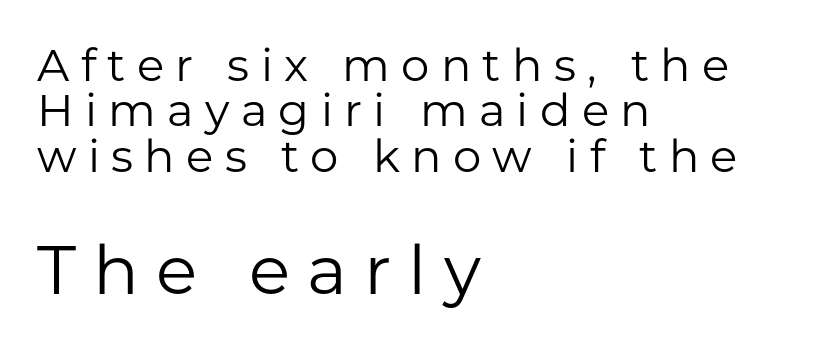
{"serif": "no", "italic": "no", "bold": "no", "weight": "regular", "width": "normal", "stroke_contrast": "low", "x_height": "medium", "monospaced": "no", "underline": "no", "align": "left", "line_spacing": "tight", "line_spacing_ratio": 1.01, "letter_spacing": "wide", "letter_spacing_em": 0.25, "larger_block": "second", "size_ratio": 1.51, "glyph_px": 68}
